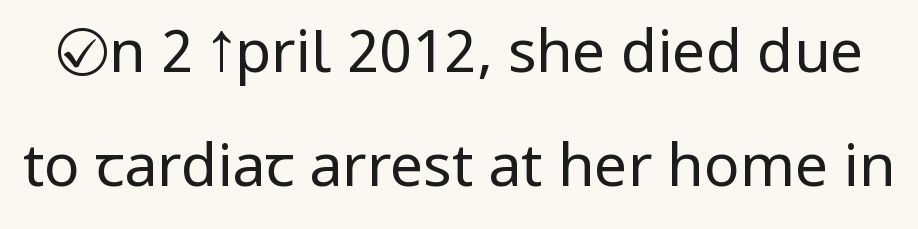
The string is rendered with underlining switched off. The typesetting does not lean heavy: it is not bold. Unlike a traditional serif, this face leaves its strokes unadorned. The letters advance in unequal steps, a hallmark of proportional type. If you drew a line through each stem, it would be perfectly vertical.
